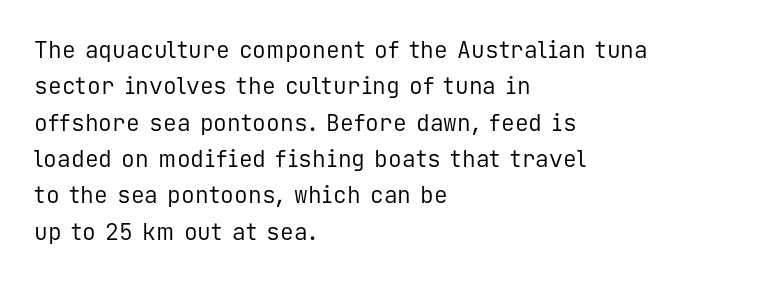
Compared with typical paragraphs, the rows here are spaced about the same. The letterforms sit at book weight or below. Ascenders rise straight up at ninety degrees. The lines are quadded left. Check the space under the baseline: it is left empty. Tracking value appears to be zero — textbook default spacing.
